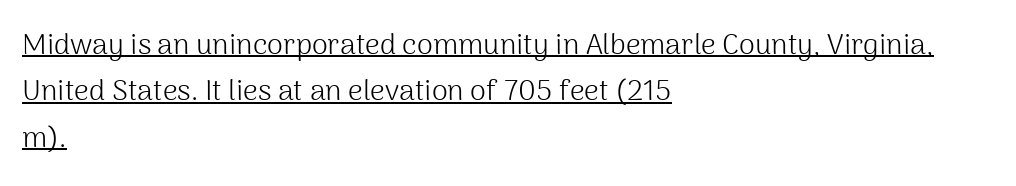
Q: Is the text bold? A: No.
Q: Is the text italic (slanted)? A: No, it is upright.
Q: Is the typeface a serif or a sans-serif typeface? A: Sans-serif.
Q: Is the text underlined? A: Yes.
Q: How is the paragraph aligned? A: Left-aligned.
Q: Is the spacing between letters normal or unusually wide? A: Normal.
Q: Is the spacing between lines tight, normal or loose? A: Normal.
Q: Width (condensed, normal, or wide)? A: Normal.
Q: Stroke contrast? A: Medium.
Q: x-height? A: Medium.
Q: Monospaced? A: No.
